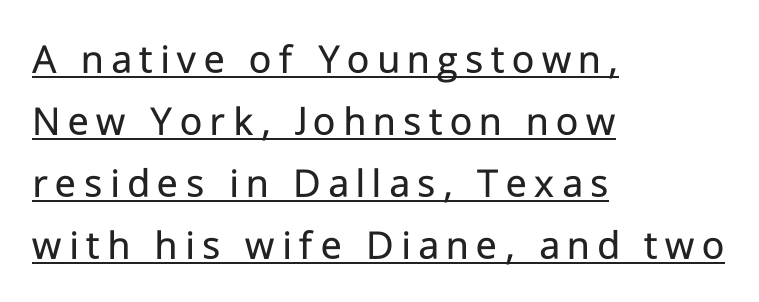
Nothing sits at the stroke ends, so this counts as sans-serif. Nothing heavy about these letters — not bold at all. What's the leading like? Ordinary, nothing unusual. Layout note: lines flush left. The lettering holds an erect, upright posture throughout.
